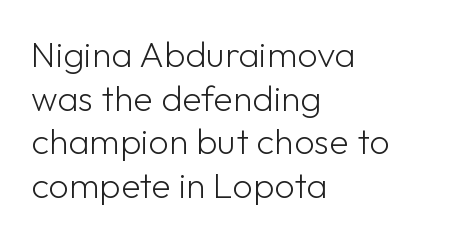
The image shows 36 px light sans-serif type, upright; set left-aligned, line spacing 1.21x, normal letter spacing, not underlined; low stroke contrast and a medium x-height.
